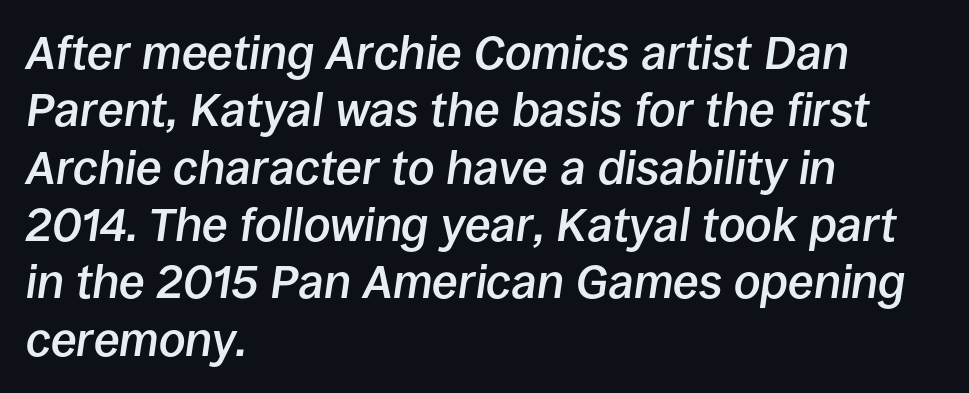
Students, this is semibold: more ink than regular, less than bold. Spacing verdict: proportional, widths tailored to each character. The tracking reads as untouched default to a designer's eye. Tall strokes in this sample are angled rather than plumb.
